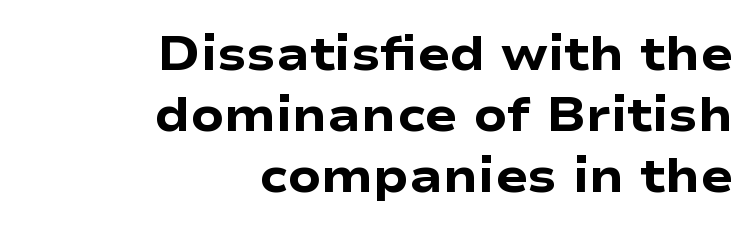
{"serif": "no", "italic": "no", "bold": "yes", "weight": "heavy", "width": "wide", "stroke_contrast": "low", "x_height": "medium", "monospaced": "no", "underline": "no", "align": "right", "line_spacing": "normal", "line_spacing_ratio": 1.27, "letter_spacing": "normal", "letter_spacing_em": 0.0, "glyph_px": 48}
